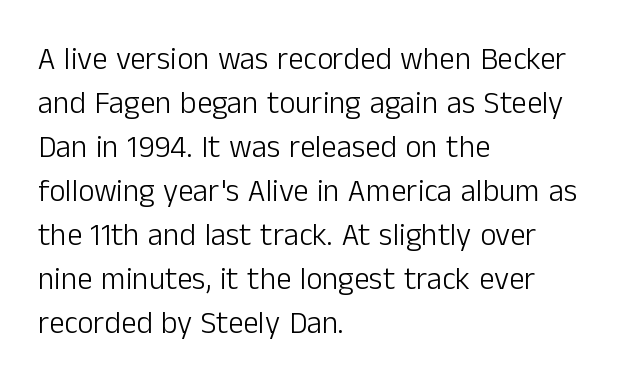
The image shows 31 px light sans-serif type, upright; set left-aligned, normal line spacing (1.42x), normal letter spacing, not underlined; low stroke contrast and a medium x-height.
